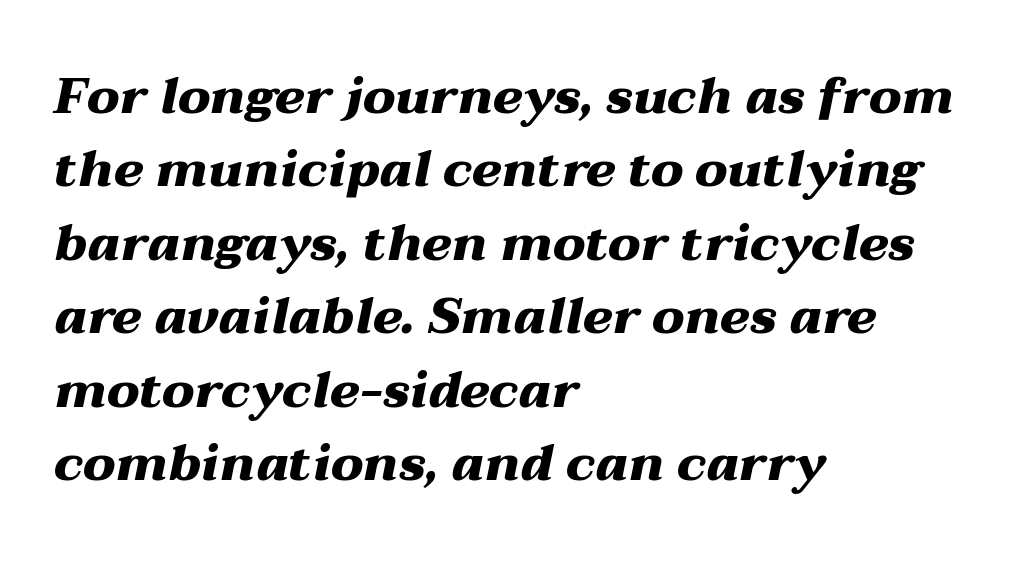
Between one letter and the next there's only the usual sliver of space. The lines are quadded left. Each letter keeps its own natural width here, so spacing adapts to shape. Nobody drew a line under any word here. The vertical gap from one line to the next is medium.
